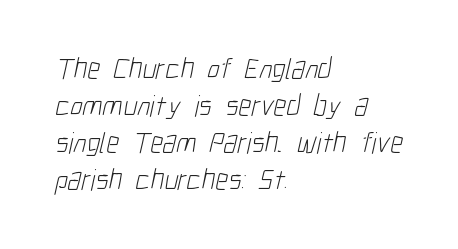
{"serif": "no", "bold": "no", "weight": "light", "width": "condensed", "stroke_contrast": "low", "x_height": "medium", "monospaced": "no", "underline": "no", "align": "left", "line_spacing_ratio": 1.23, "letter_spacing": "normal", "letter_spacing_em": 0.0, "glyph_px": 30}
